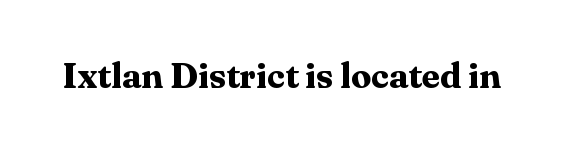
The glyphs are unaccompanied by any horizontal stroke below them. Stroke terminals: seriffed. This is roman type, the default non-slanted kind. The strokes are fattened all the way to bold. Do the characters align in a grid? No, the font is proportional. Tracking value appears to be zero — textbook default spacing.
